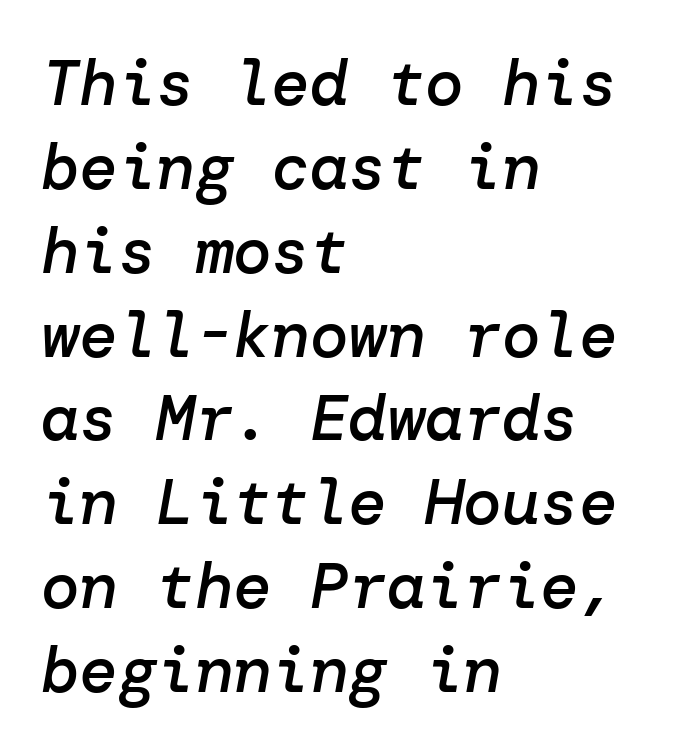
The image shows 64 px semibold type, italic (leaning right); set left-aligned, normal line spacing (1.31x), normal letter spacing, not underlined; low stroke contrast and a medium x-height.
